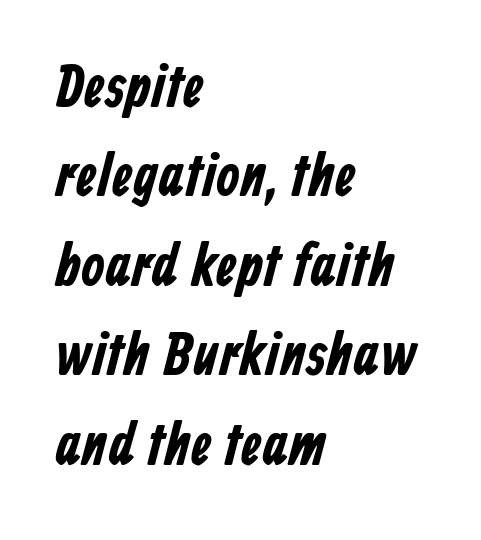
The face used here is proportionally spaced, like ordinary book or web type. These lines stack with their left ends in a neat column. In terms of leading, this rendering sits right in the middle. Nobody touched the tracking dial on this one. In terms of letterform style, serifs are entirely absent.
